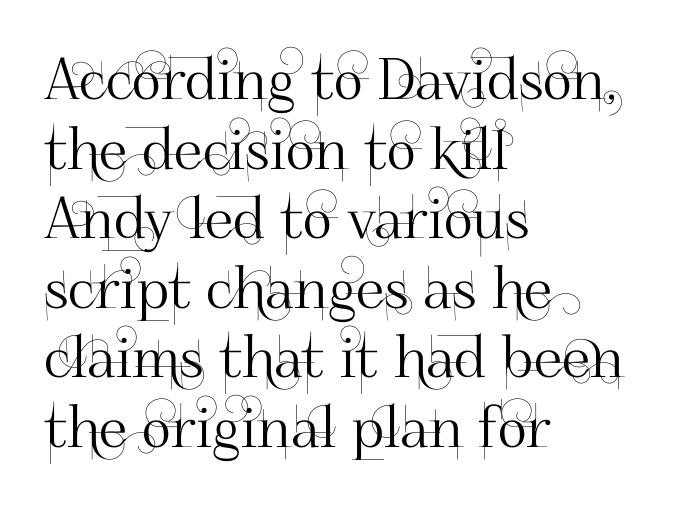
{"serif": "no", "italic": "no", "width": "normal", "stroke_contrast": "high", "x_height": "small", "monospaced": "no", "underline": "no", "align": "left", "line_spacing_ratio": 1.22, "letter_spacing": "normal", "letter_spacing_em": 0.0, "glyph_px": 57}
